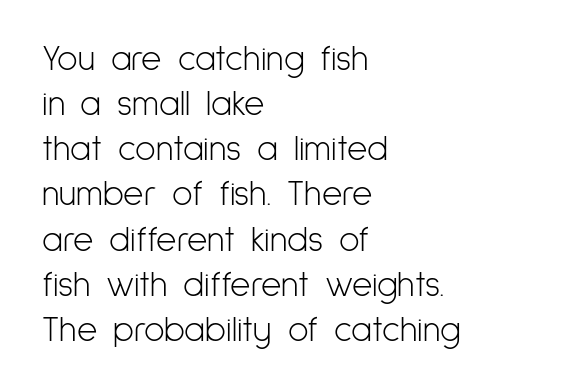
{"serif": "no", "italic": "no", "bold": "no", "weight": "light", "width": "condensed", "stroke_contrast": "low", "x_height": "medium", "monospaced": "no", "underline": "no", "align": "left", "line_spacing": "normal", "line_spacing_ratio": 1.29, "letter_spacing": "normal", "letter_spacing_em": 0.0, "glyph_px": 35}
